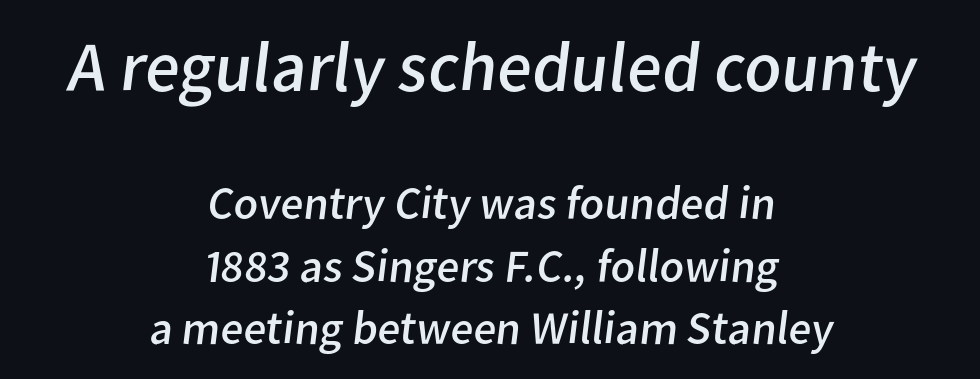
Just letters on the line, the space beneath them empty. The lines are quadded center. The vertical gap from one line to the next is medium. Letter spacing: default.
